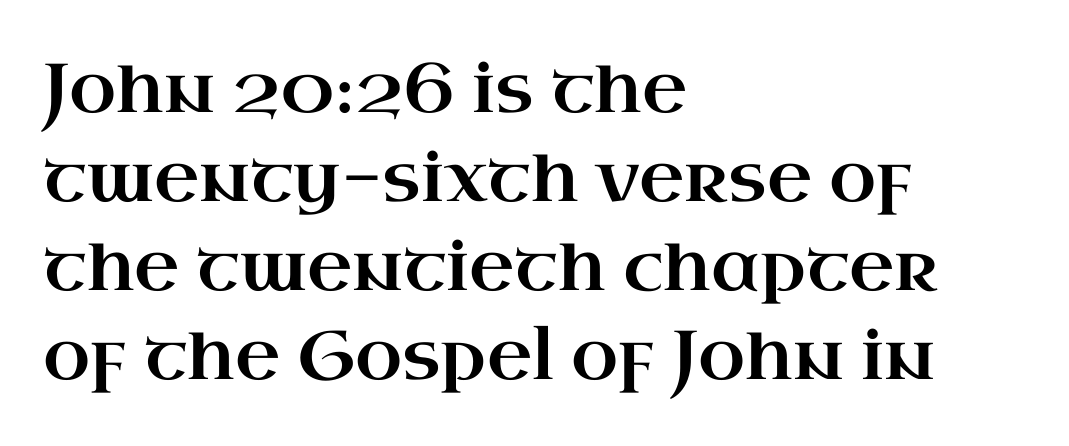
Letters rest on an invisible, unmarked baseline. The face used here is rendered with its standard letterfit. Font category for this specimen: serif. The rendering uses natural spacing where letterforms have individual widths. The letters stand upright; this is a roman face. Interline gaps are of average width in this sample.
